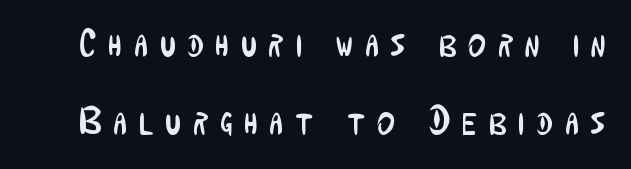
Q: Is the text bold? A: No.
Q: Is the text italic (slanted)? A: No, it is upright.
Q: Is the typeface a serif or a sans-serif typeface? A: Sans-serif.
Q: Is the text underlined? A: No.
Q: Is the spacing between letters normal or unusually wide? A: Unusually wide.
Q: Is the spacing between lines tight, normal or loose? A: Loose.
Q: Width (condensed, normal, or wide)? A: Condensed.
Q: Stroke contrast? A: Low.
Q: x-height? A: Medium.
Q: Monospaced? A: No.
